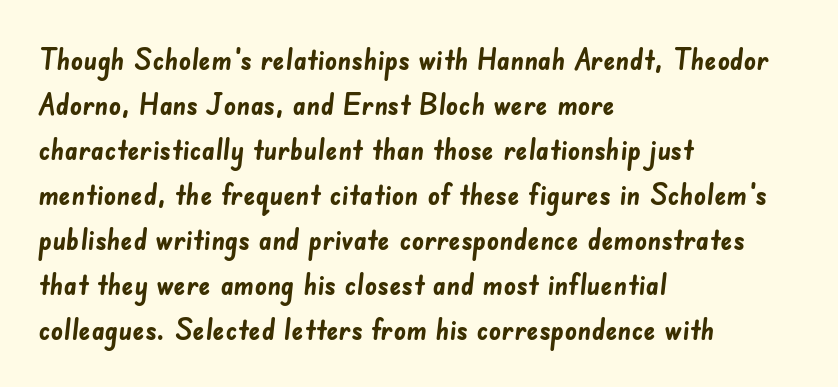
{"serif": "no", "bold": "yes", "weight": "semibold", "width": "normal", "stroke_contrast": "low", "x_height": "small", "monospaced": "no", "underline": "no", "align": "left", "line_spacing": "normal", "line_spacing_ratio": 1.5, "letter_spacing": "normal", "letter_spacing_em": 0.0, "glyph_px": 30}
